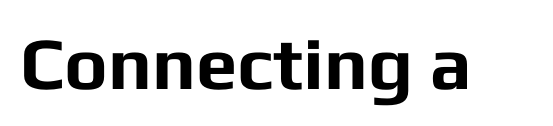
{"serif": "no", "italic": "no", "bold": "yes", "weight": "bold", "width": "normal", "stroke_contrast": "low", "x_height": "medium", "monospaced": "no", "underline": "no", "letter_spacing": "normal", "letter_spacing_em": 0.0, "glyph_px": 74}
